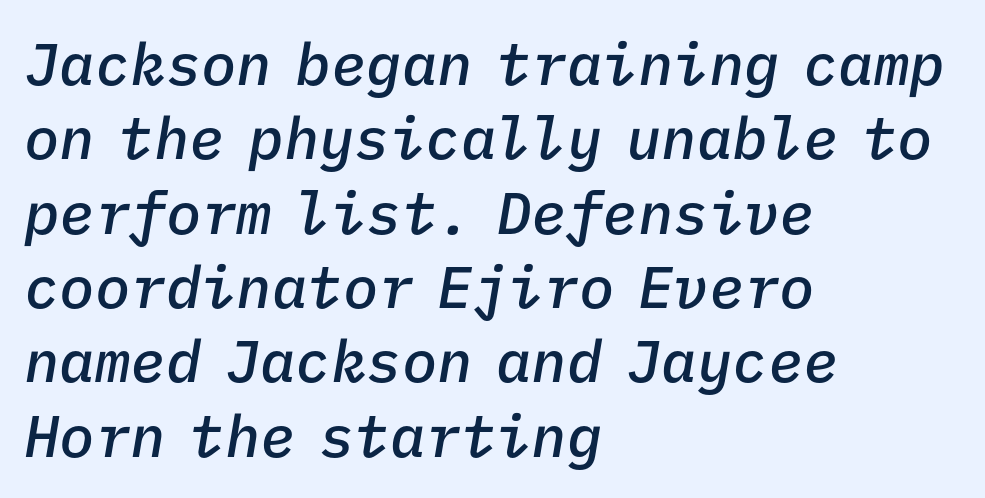
{"italic": "yes", "lean": "right", "slant_degrees": 9, "bold": "semi", "weight": "semibold", "width": "normal", "stroke_contrast": "low", "x_height": "medium", "monospaced": "yes", "underline": "no", "align": "left", "line_spacing": "normal", "line_spacing_ratio": 1.26, "letter_spacing": "normal", "letter_spacing_em": 0.0, "glyph_px": 59}
